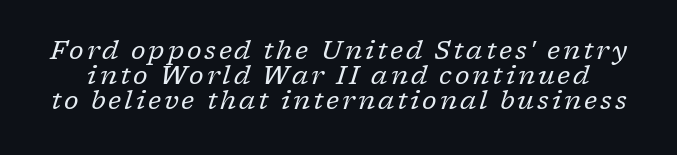
Q: Is the text bold? A: No.
Q: Is the text italic (slanted)? A: Yes, it leans right by about 17 degrees.
Q: Is the text underlined? A: No.
Q: Is the spacing between lines tight, normal or loose? A: Tight.
